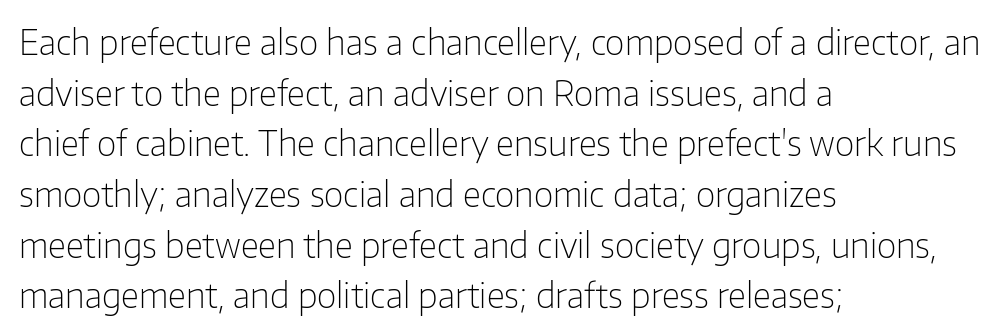
The image shows 34 px light sans-serif type, upright; set left-aligned, normal line spacing (1.49x), normal letter spacing, not underlined; low stroke contrast and a medium x-height.
